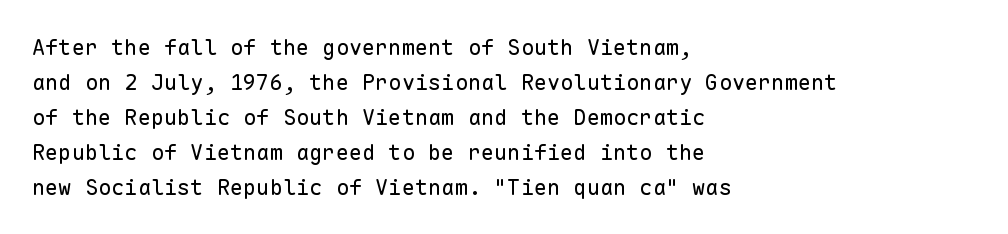
Q: Is the text bold? A: No.
Q: Is the text italic (slanted)? A: No, it is upright.
Q: Is the text underlined? A: No.
Q: How is the paragraph aligned? A: Left-aligned.
Q: Is the spacing between letters normal or unusually wide? A: Normal.
Q: Is the spacing between lines tight, normal or loose? A: Normal.
